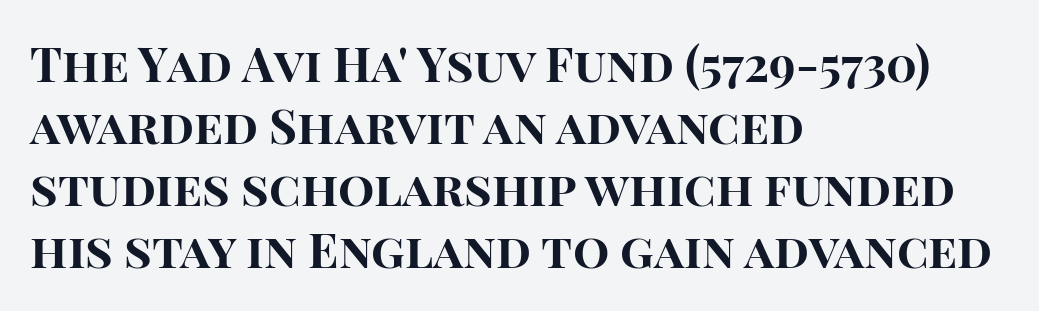
Q: Is the text bold? A: Yes.
Q: Is the text italic (slanted)? A: No, it is upright.
Q: Is the typeface a serif or a sans-serif typeface? A: Sans-serif.
Q: Is the text underlined? A: No.
Q: How is the paragraph aligned? A: Left-aligned.
Q: Is the spacing between letters normal or unusually wide? A: Normal.
Q: Is the spacing between lines tight, normal or loose? A: Normal.
Q: Width (condensed, normal, or wide)? A: Normal.
Q: Stroke contrast? A: High.
Q: x-height? A: Large.
Q: Monospaced? A: No.
